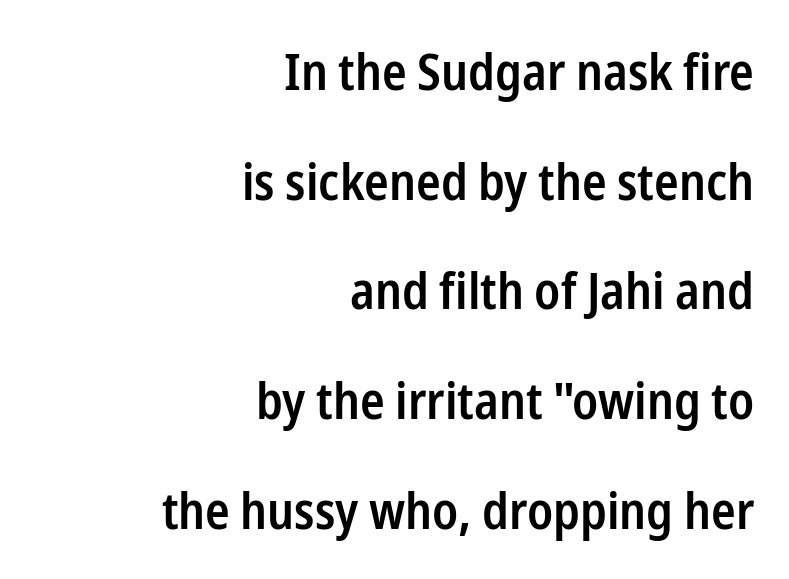
The image shows 51 px semibold, condensed sans-serif type, upright; set right-aligned, loose line spacing (2.15x), normal letter spacing, not underlined; low stroke contrast and a medium x-height.
